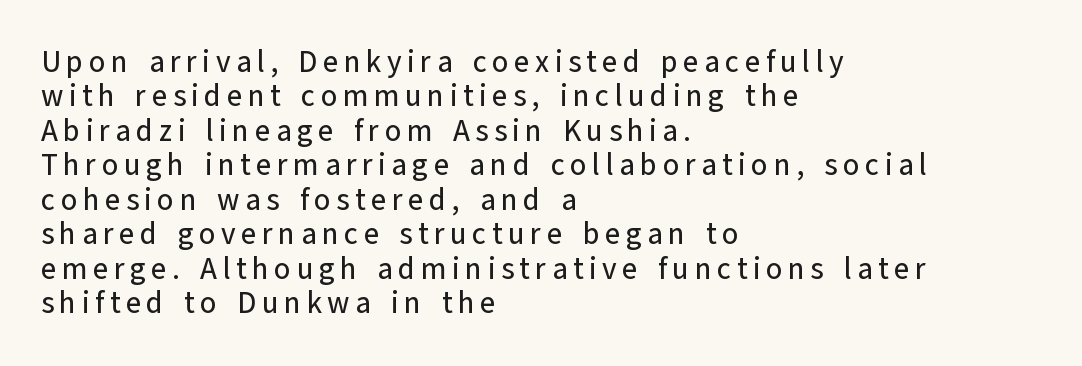
Q: Is the text italic (slanted)? A: No, it is upright.
Q: Is the typeface a serif or a sans-serif typeface? A: Sans-serif.
Q: Is the text underlined? A: No.
Q: How is the paragraph aligned? A: Left-aligned.
Q: Is the spacing between lines tight, normal or loose? A: Tight.
Q: Width (condensed, normal, or wide)? A: Normal.
Q: Stroke contrast? A: Low.
Q: x-height? A: Medium.
Q: Monospaced? A: No.
